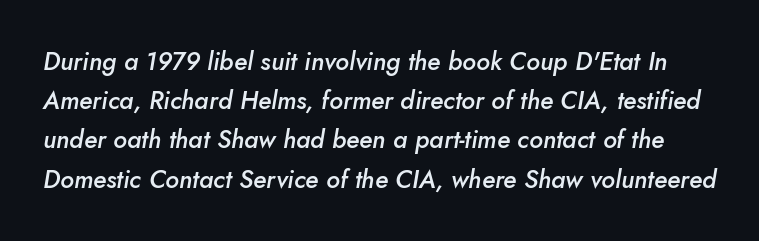
Q: Is the text bold? A: Semi-bold.
Q: Is the text italic (slanted)? A: Yes, it leans right by about 10 degrees.
Q: Is the text underlined? A: No.
Q: Is the spacing between letters normal or unusually wide? A: Normal.
Q: Is the spacing between lines tight, normal or loose? A: Normal.
